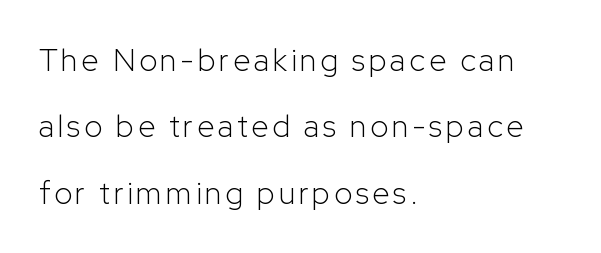
Q: Is the text bold? A: No.
Q: Is the text italic (slanted)? A: No, it is upright.
Q: Is the typeface a serif or a sans-serif typeface? A: Sans-serif.
Q: Is the text underlined? A: No.
Q: How is the paragraph aligned? A: Left-aligned.
Q: Is the spacing between lines tight, normal or loose? A: Loose.
Q: Width (condensed, normal, or wide)? A: Normal.
Q: Stroke contrast? A: Low.
Q: x-height? A: Medium.
Q: Monospaced? A: No.
